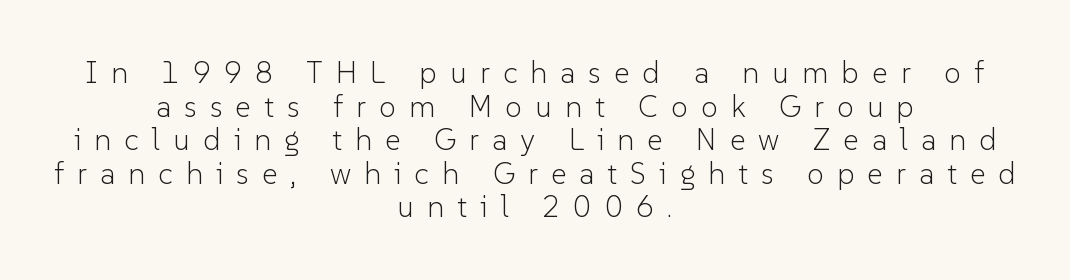
You could barely slide anything between these rows. This rendering widens character spacing well past its baseline value. Here the designer chose a conventional face with non-uniform glyph widths. The whitespace from short lines is split evenly between both sides. A typesetter would label this face a sans.
